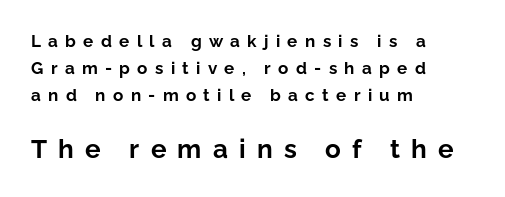
The image shows 26 px bold type, upright; set left-aligned, normal line spacing (1.6x), unusually wide letter spacing (+0.43 em), not underlined; the second (bottom) block is 1.53x larger.
